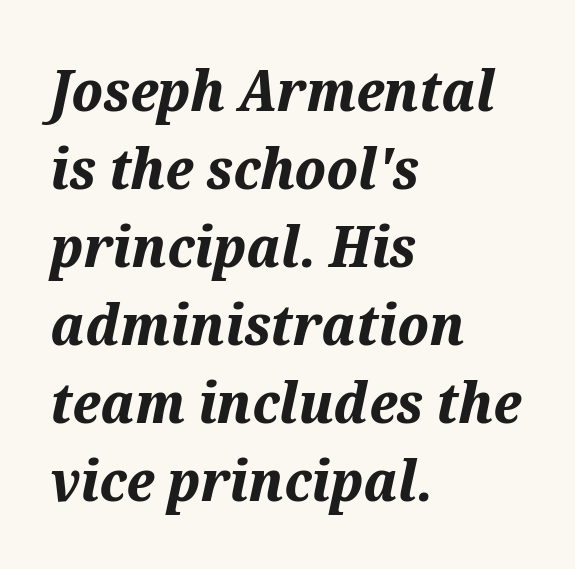
{"italic": "yes", "lean": "right", "slant_degrees": 12, "bold": "yes", "weight": "bold", "width": "normal", "stroke_contrast": "medium", "x_height": "medium", "monospaced": "no", "underline": "no", "align": "left", "line_spacing": "normal", "line_spacing_ratio": 1.37, "letter_spacing": "normal", "letter_spacing_em": 0.0, "glyph_px": 57}
